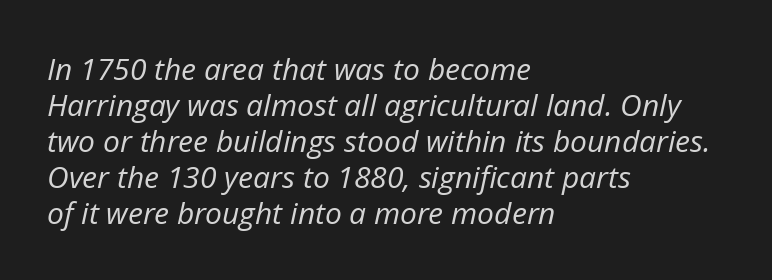
Q: Is the text bold? A: No.
Q: Is the text italic (slanted)? A: Yes, it leans right by about 12 degrees.
Q: Is the text underlined? A: No.
Q: How is the paragraph aligned? A: Left-aligned.
Q: Is the spacing between letters normal or unusually wide? A: Normal.
Q: Width (condensed, normal, or wide)? A: Normal.
Q: Stroke contrast? A: Low.
Q: x-height? A: Medium.
Q: Monospaced? A: No.
